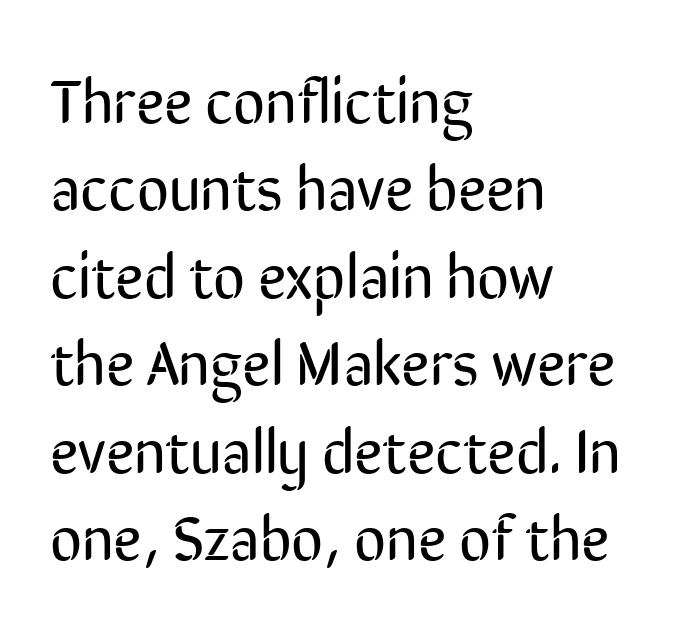
{"serif": "no", "italic": "no", "bold": "no", "weight": "regular", "width": "condensed", "stroke_contrast": "low", "x_height": "medium", "monospaced": "no", "underline": "no", "align": "left", "line_spacing": "normal", "line_spacing_ratio": 1.41, "letter_spacing": "normal", "letter_spacing_em": 0.0, "glyph_px": 62}
